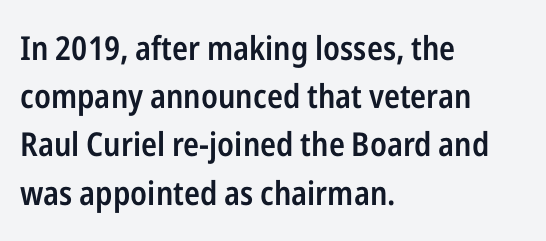
Q: Is the text bold? A: Semi-bold.
Q: Is the text italic (slanted)? A: No, it is upright.
Q: Is the typeface a serif or a sans-serif typeface? A: Sans-serif.
Q: Is the text underlined? A: No.
Q: How is the paragraph aligned? A: Left-aligned.
Q: Is the spacing between letters normal or unusually wide? A: Normal.
Q: Is the spacing between lines tight, normal or loose? A: Normal.
Q: Width (condensed, normal, or wide)? A: Condensed.
Q: Stroke contrast? A: Low.
Q: x-height? A: Medium.
Q: Monospaced? A: No.
